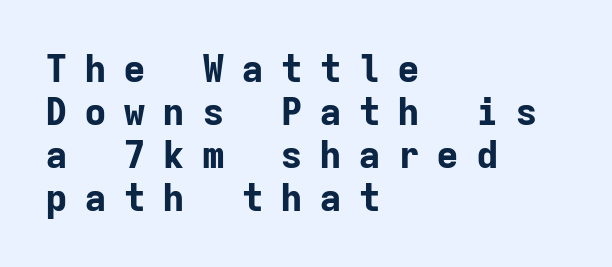
Q: Is the text bold? A: Yes.
Q: Is the text italic (slanted)? A: No, it is upright.
Q: Is the typeface a serif or a sans-serif typeface? A: Sans-serif.
Q: Is the text underlined? A: No.
Q: How is the paragraph aligned? A: Left-aligned.
Q: Is the spacing between letters normal or unusually wide? A: Unusually wide.
Q: Is the spacing between lines tight, normal or loose? A: Tight.
Q: Width (condensed, normal, or wide)? A: Normal.
Q: Stroke contrast? A: Low.
Q: x-height? A: Medium.
Q: Monospaced? A: Yes.
